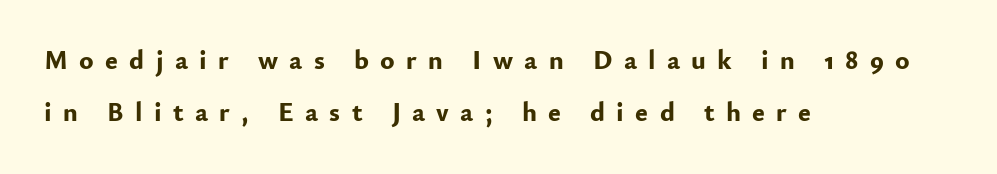
The image shows 27 px bold type, upright; set left-aligned, loose line spacing (1.94x), unusually wide letter spacing (+0.42 em), not underlined.
